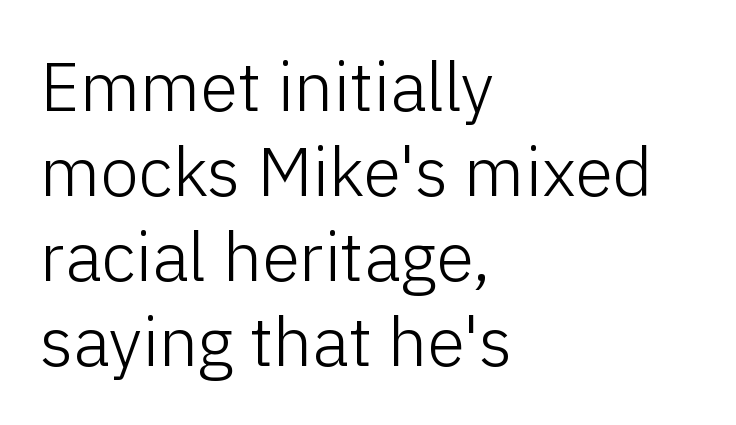
{"serif": "no", "italic": "no", "bold": "no", "weight": "light", "width": "normal", "stroke_contrast": "low", "x_height": "medium", "monospaced": "no", "underline": "no", "align": "left", "line_spacing_ratio": 1.23, "letter_spacing": "normal", "letter_spacing_em": 0.0, "glyph_px": 69}
